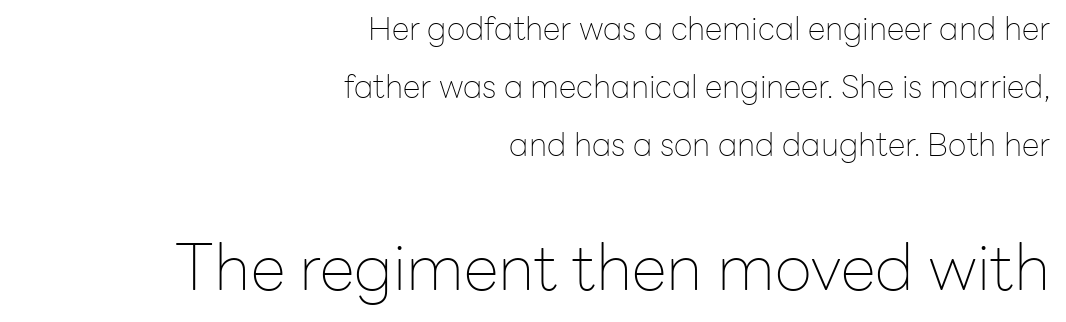
The image shows 64 px thin sans-serif type, upright; set right-aligned, line spacing 1.82x, normal letter spacing, not underlined; the second (bottom) block is 2.0x larger; low stroke contrast and a medium x-height.
